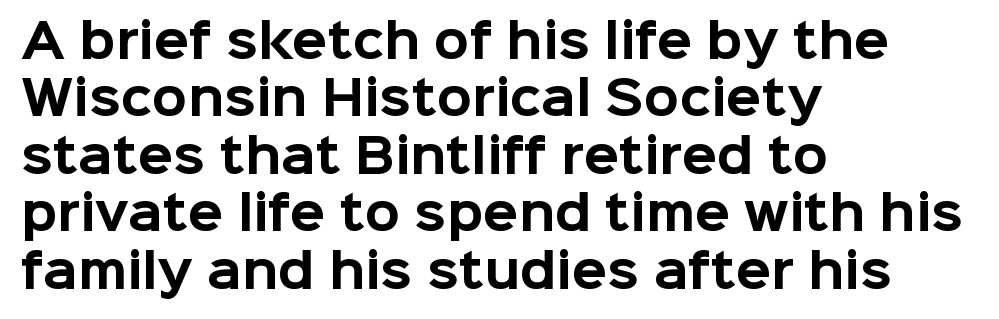
Q: Is the text bold? A: Yes.
Q: Is the text italic (slanted)? A: No, it is upright.
Q: Is the typeface a serif or a sans-serif typeface? A: Sans-serif.
Q: Is the text underlined? A: No.
Q: How is the paragraph aligned? A: Left-aligned.
Q: Is the spacing between letters normal or unusually wide? A: Normal.
Q: Is the spacing between lines tight, normal or loose? A: Normal.
Q: Width (condensed, normal, or wide)? A: Normal.
Q: Stroke contrast? A: Low.
Q: x-height? A: Medium.
Q: Monospaced? A: No.
